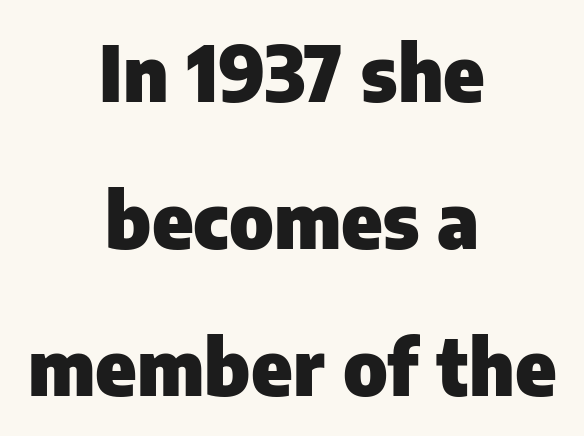
Q: Is the text bold? A: Yes.
Q: Is the text italic (slanted)? A: No, it is upright.
Q: Is the typeface a serif or a sans-serif typeface? A: Sans-serif.
Q: Is the text underlined? A: No.
Q: How is the paragraph aligned? A: Centered.
Q: Is the spacing between letters normal or unusually wide? A: Normal.
Q: Is the spacing between lines tight, normal or loose? A: Loose.
Q: Width (condensed, normal, or wide)? A: Normal.
Q: Stroke contrast? A: Low.
Q: x-height? A: Medium.
Q: Monospaced? A: No.
